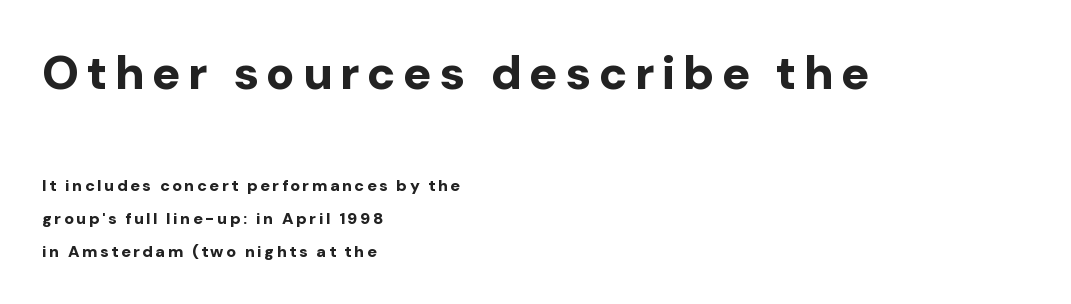
The image shows 47 px bold sans-serif type, upright; set left-aligned, loose line spacing (2.04x), not underlined; the first (top) block is 2.94x larger; low stroke contrast and a medium x-height.
